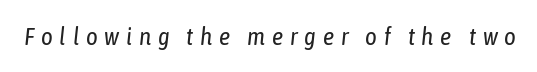
Q: Is the text bold? A: No.
Q: Is the text italic (slanted)? A: Yes, it leans right by about 6 degrees.
Q: Is the text underlined? A: No.
Q: Is the spacing between letters normal or unusually wide? A: Unusually wide.
